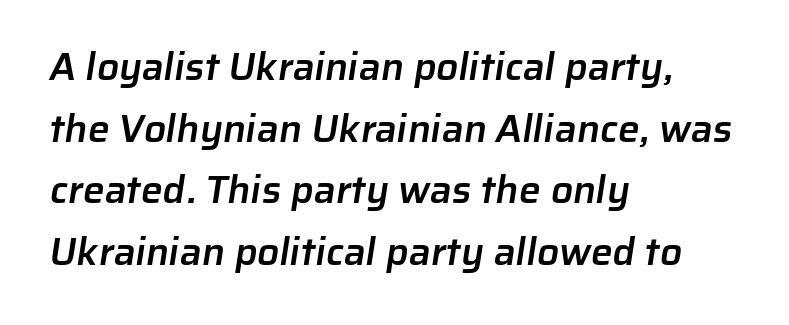
The type family on display is of the sans-serif kind. Letter spacing: default. Typographic density is moderately raised because the face is semibold. The rows are spaced the way most documents space them. Short and long lines alike share a common starting point at left. Decoration check: the copy has no underline.
